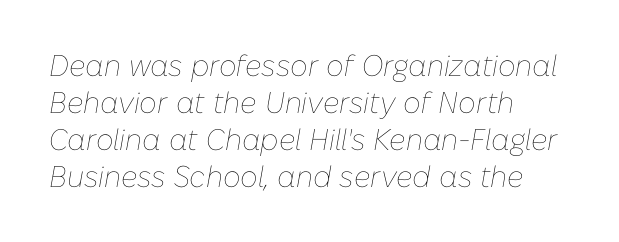
Q: Is the text bold? A: No.
Q: Is the text italic (slanted)? A: Yes, it leans right by about 10 degrees.
Q: Is the text underlined? A: No.
Q: How is the paragraph aligned? A: Left-aligned.
Q: Is the spacing between letters normal or unusually wide? A: Normal.
Q: Width (condensed, normal, or wide)? A: Normal.
Q: Stroke contrast? A: Low.
Q: x-height? A: Medium.
Q: Monospaced? A: No.
